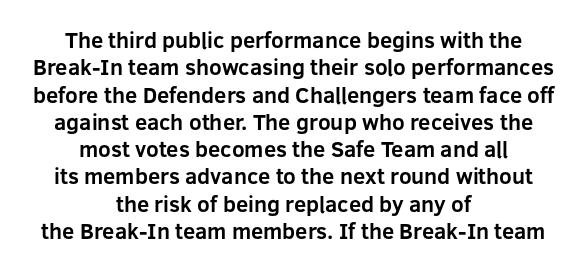
The image shows 22 px bold type, upright; set centered, line spacing 1.24x, normal letter spacing, not underlined.
